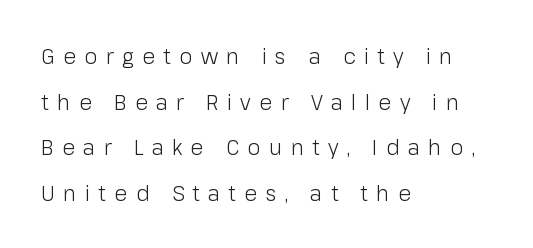
Q: Is the text bold? A: No.
Q: Is the text italic (slanted)? A: No, it is upright.
Q: Is the text underlined? A: No.
Q: How is the paragraph aligned? A: Left-aligned.
Q: Is the spacing between letters normal or unusually wide? A: Unusually wide.
Q: Is the spacing between lines tight, normal or loose? A: Loose.
